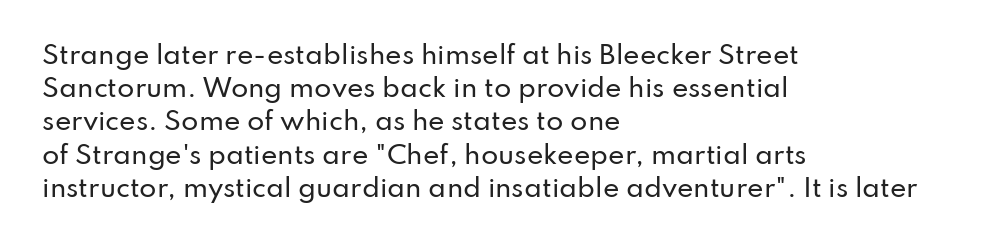
{"italic": "no", "underline": "no", "align": "left", "line_spacing": "normal", "line_spacing_ratio": 1.33, "letter_spacing": "normal", "letter_spacing_em": 0.0, "glyph_px": 25}
